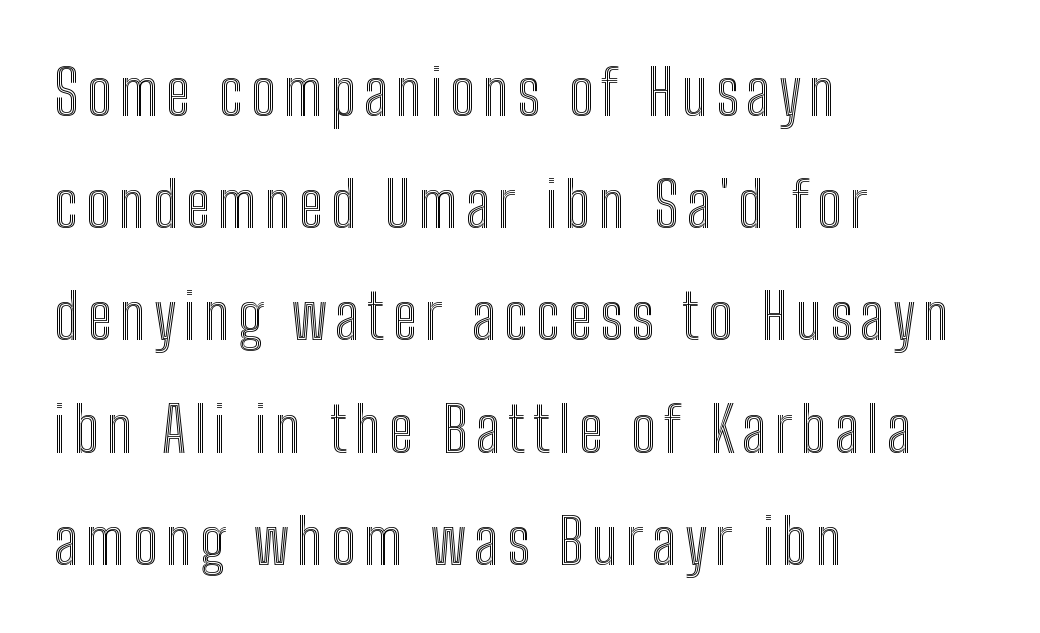
{"italic": "no", "width": "condensed", "x_height": "medium", "monospaced": "no", "underline": "no", "align": "left", "line_spacing_ratio": 1.81, "glyph_px": 62}
